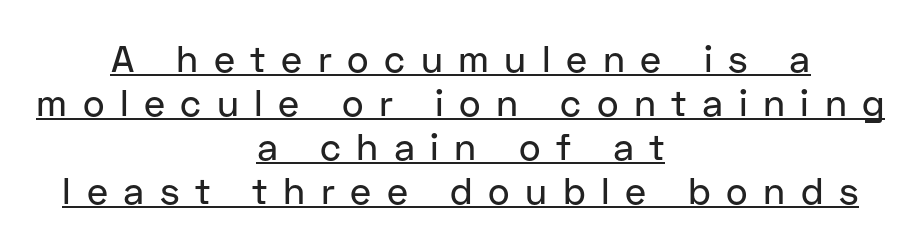
This sample uses an upright cut, with every glyph sitting square on the baseline. Look at the bottom of the vertical strokes: they stop flat, with no serifs. Substantial extra tracking has been applied to these lines. Does a line run under the words? Yes, clearly.
